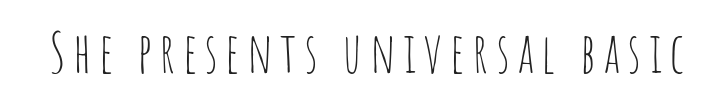
{"serif": "no", "italic": "no", "bold": "no", "weight": "thin", "width": "condensed", "stroke_contrast": "low", "x_height": "large", "monospaced": "no", "underline": "no", "glyph_px": 56}
